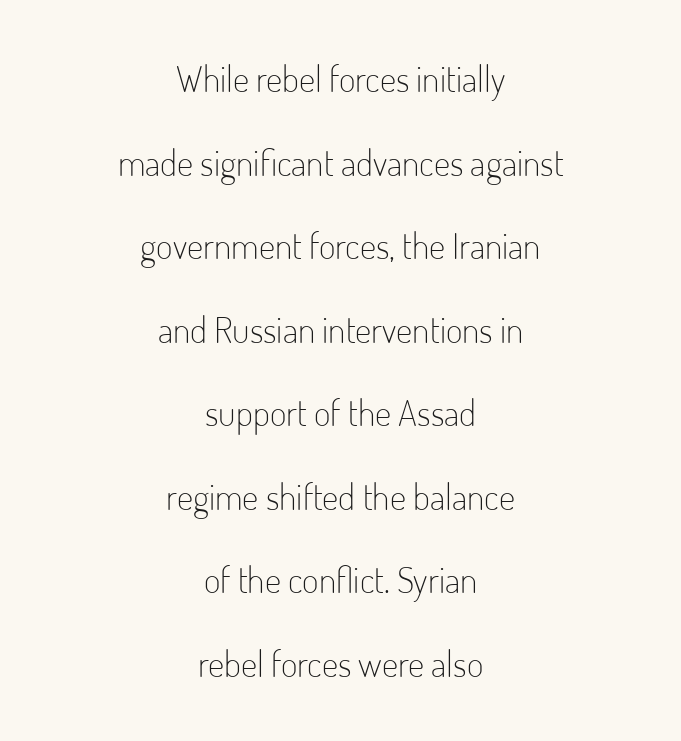
Each letter keeps its own natural width here, so spacing adapts to shape. Descenders hang freely into open space. The rendering uses a large line-height, opening up the rows. Tall strokes in this sample are plumb rather than angled.
